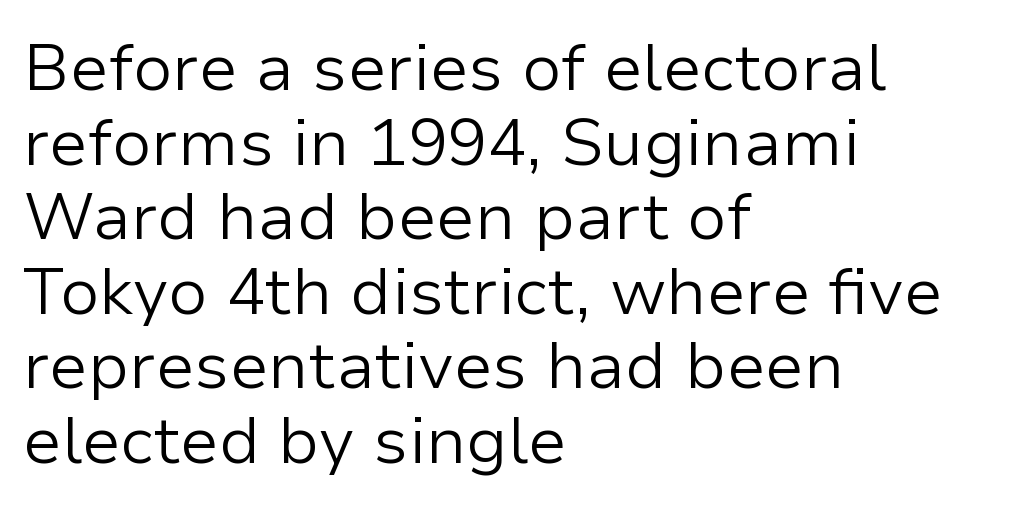
Q: Is the text bold? A: No.
Q: Is the text italic (slanted)? A: No, it is upright.
Q: Is the typeface a serif or a sans-serif typeface? A: Sans-serif.
Q: Is the text underlined? A: No.
Q: How is the paragraph aligned? A: Left-aligned.
Q: Is the spacing between letters normal or unusually wide? A: Normal.
Q: Is the spacing between lines tight, normal or loose? A: Tight.
Q: Width (condensed, normal, or wide)? A: Normal.
Q: Stroke contrast? A: Low.
Q: x-height? A: Medium.
Q: Monospaced? A: No.
